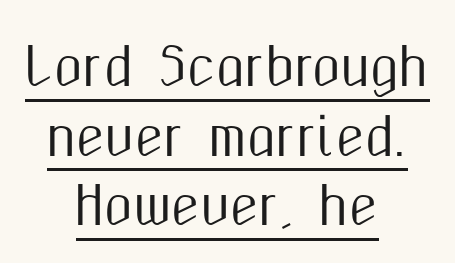
The image shows 52 px condensed sans-serif type, upright; set centered, normal line spacing (1.34x), normal letter spacing, underlined; medium stroke contrast and a medium x-height.
